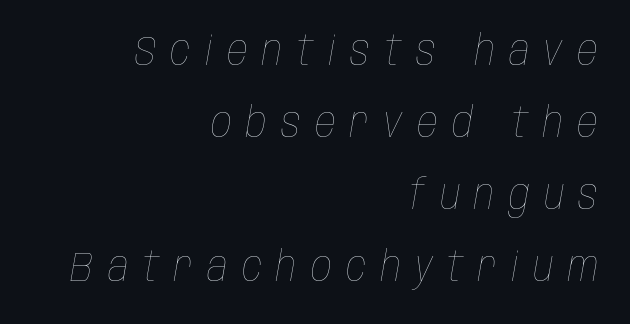
Q: Is the text bold? A: No.
Q: Is the text italic (slanted)? A: Yes, it leans right by about 10 degrees.
Q: Is the text underlined? A: No.
Q: How is the paragraph aligned? A: Right-aligned.
Q: Is the spacing between letters normal or unusually wide? A: Unusually wide.
Q: Width (condensed, normal, or wide)? A: Condensed.
Q: Stroke contrast? A: Low.
Q: x-height? A: Large.
Q: Monospaced? A: No.
